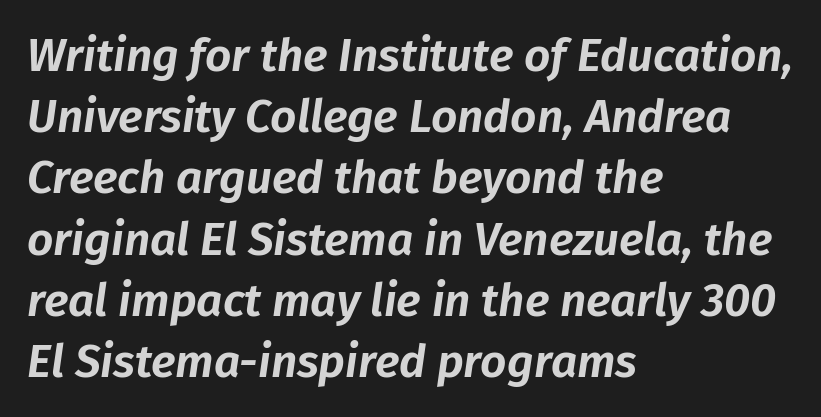
The gap between lines stays unmarked. Compared with typical body copy, the letter spacing here is the same. Character widths vary here, with narrow letters taking less room than wide ones. The typography opts for an oblique posture over an upright one.
